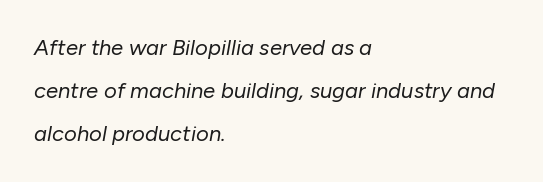
Q: Is the text bold? A: No.
Q: Is the text italic (slanted)? A: Yes, it leans right by about 10 degrees.
Q: Is the text underlined? A: No.
Q: How is the paragraph aligned? A: Left-aligned.
Q: Is the spacing between letters normal or unusually wide? A: Normal.
Q: Is the spacing between lines tight, normal or loose? A: Loose.
